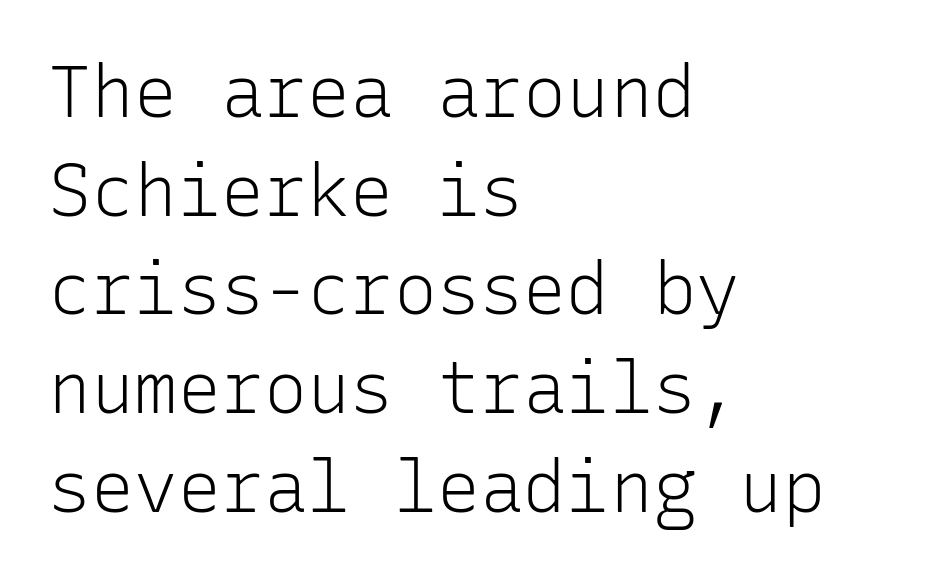
Q: Is the text bold? A: No.
Q: Is the text italic (slanted)? A: No, it is upright.
Q: Is the typeface a serif or a sans-serif typeface? A: Sans-serif.
Q: Is the text underlined? A: No.
Q: How is the paragraph aligned? A: Left-aligned.
Q: Is the spacing between letters normal or unusually wide? A: Normal.
Q: Is the spacing between lines tight, normal or loose? A: Normal.
Q: Width (condensed, normal, or wide)? A: Normal.
Q: Stroke contrast? A: Low.
Q: x-height? A: Medium.
Q: Monospaced? A: Yes.
